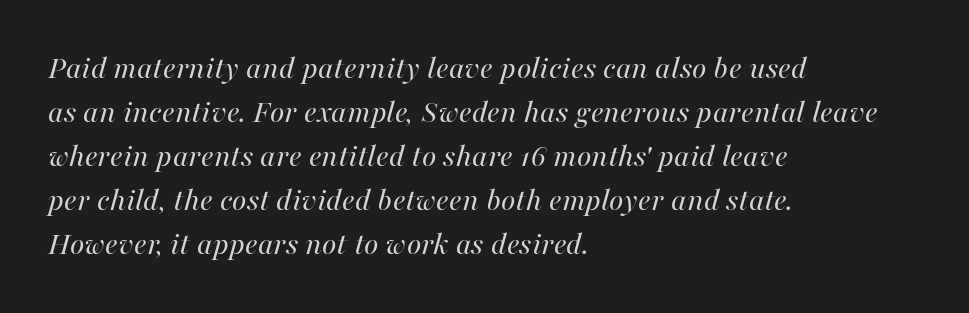
The image shows 33 px regular-weight type, italic (leaning right); set left-aligned, normal line spacing (1.33x), normal letter spacing, not underlined; high stroke contrast and a medium x-height.
